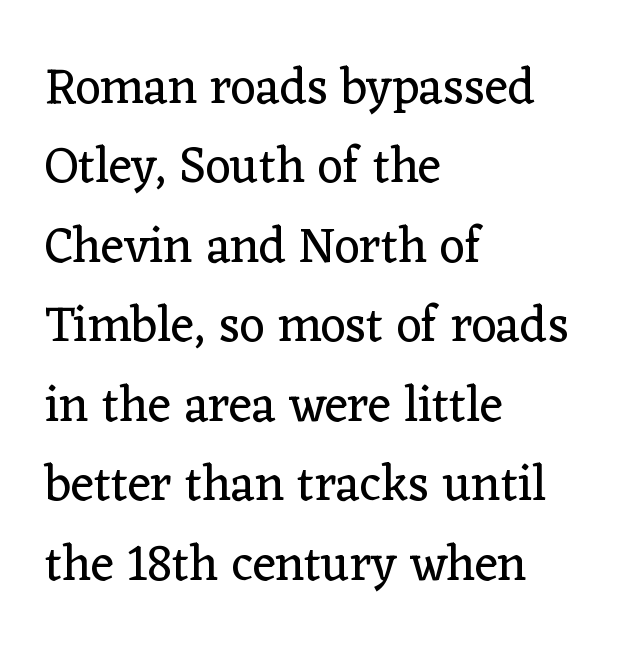
Q: Is the text bold? A: No.
Q: Is the text italic (slanted)? A: No, it is upright.
Q: Is the typeface a serif or a sans-serif typeface? A: Serif.
Q: Is the text underlined? A: No.
Q: How is the paragraph aligned? A: Left-aligned.
Q: Is the spacing between letters normal or unusually wide? A: Normal.
Q: Is the spacing between lines tight, normal or loose? A: Normal.
Q: Width (condensed, normal, or wide)? A: Normal.
Q: Stroke contrast? A: Low.
Q: x-height? A: Medium.
Q: Monospaced? A: No.
